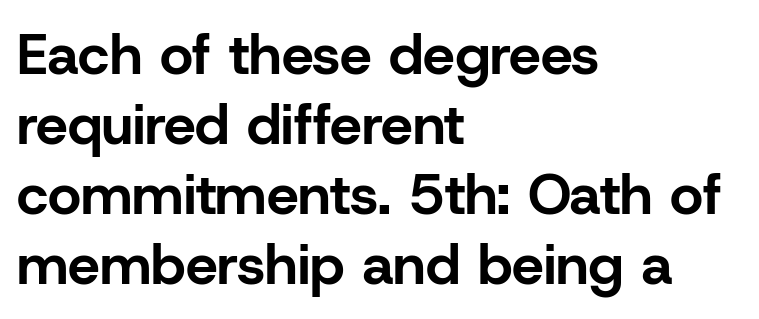
Q: Is the text bold? A: Yes.
Q: Is the text italic (slanted)? A: No, it is upright.
Q: Is the typeface a serif or a sans-serif typeface? A: Sans-serif.
Q: Is the text underlined? A: No.
Q: How is the paragraph aligned? A: Left-aligned.
Q: Is the spacing between letters normal or unusually wide? A: Normal.
Q: Width (condensed, normal, or wide)? A: Normal.
Q: Stroke contrast? A: Low.
Q: x-height? A: Medium.
Q: Monospaced? A: No.
